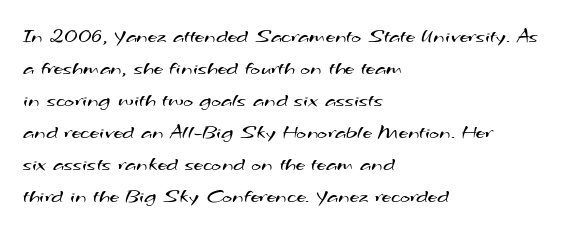
{"bold": "no", "underline": "no", "align": "left", "line_spacing": "normal", "line_spacing_ratio": 1.52, "letter_spacing": "normal", "letter_spacing_em": 0.0, "glyph_px": 21}
